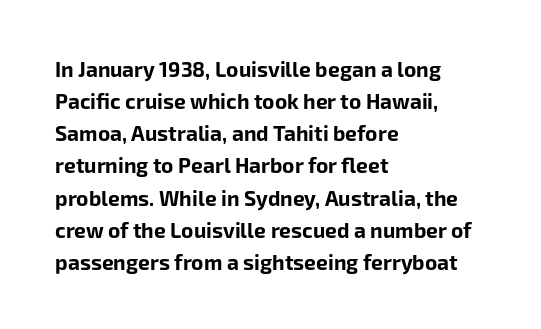
Tracking value appears to be zero — textbook default spacing. Is the type bold? Yes — the strokes are clearly thick and heavy. The block of text has a typical density, with ordinary space between rows. The rag falls on the right side of this text block. Words float on clear page, feet unadorned.
